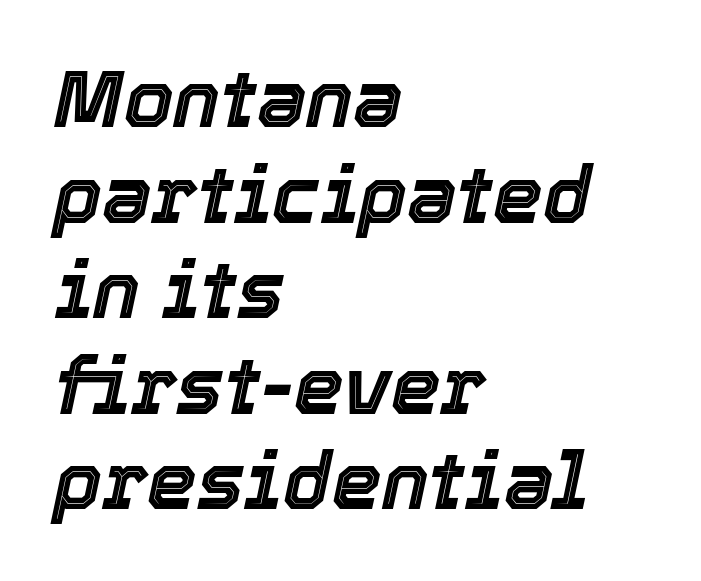
One-word summary of the alignment: left. Tall strokes in this sample are angled rather than plumb. Here the designer chose a conventional face with non-uniform glyph widths. Just letters on the line, the space beneath them empty.
